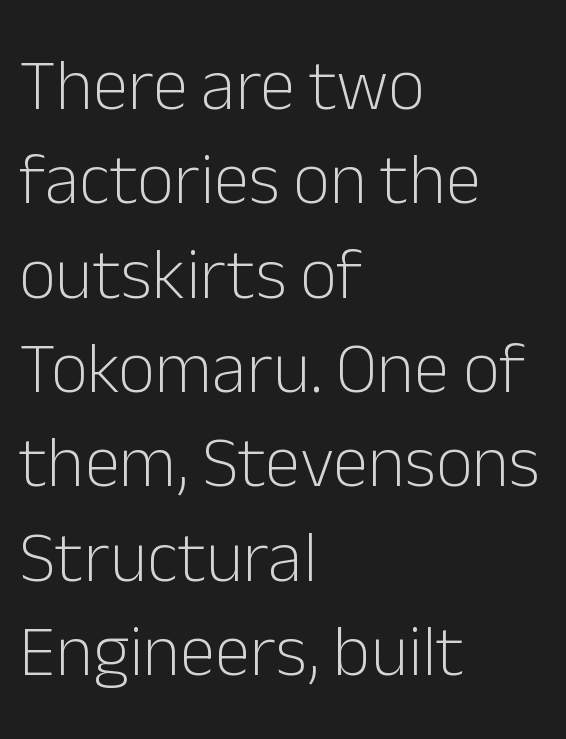
Q: Is the text bold? A: No.
Q: Is the text italic (slanted)? A: No, it is upright.
Q: Is the typeface a serif or a sans-serif typeface? A: Sans-serif.
Q: Is the text underlined? A: No.
Q: How is the paragraph aligned? A: Left-aligned.
Q: Is the spacing between letters normal or unusually wide? A: Normal.
Q: Is the spacing between lines tight, normal or loose? A: Normal.
Q: Width (condensed, normal, or wide)? A: Normal.
Q: Stroke contrast? A: Low.
Q: x-height? A: Medium.
Q: Monospaced? A: No.
